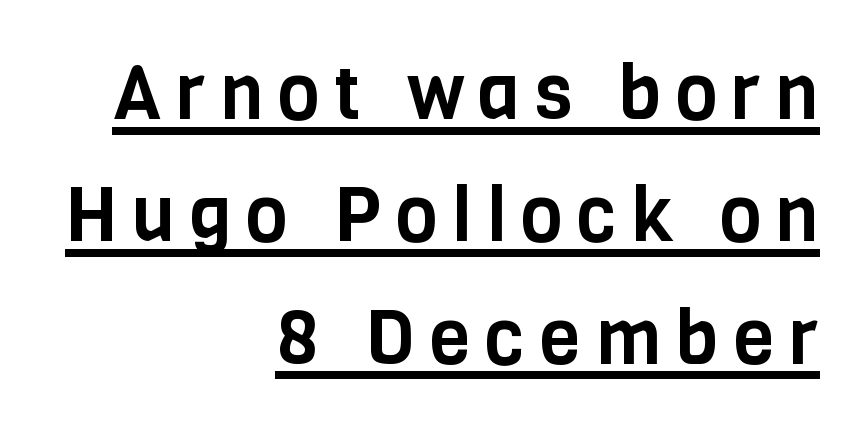
{"serif": "no", "italic": "no", "width": "condensed", "stroke_contrast": "low", "x_height": "large", "monospaced": "no", "underline": "yes", "align": "right", "line_spacing": "normal", "line_spacing_ratio": 1.61, "glyph_px": 76}
